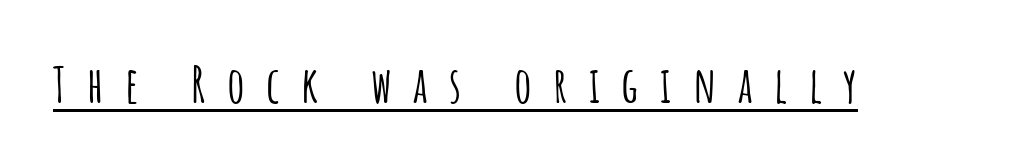
Notice how a bar underscores the lettering throughout. Display-style spreading of the glyphs; the letterfit is very open. Character widths vary here, with narrow letters taking less room than wide ones. Observe the absence of serifs on each vertical stroke in this sample.
